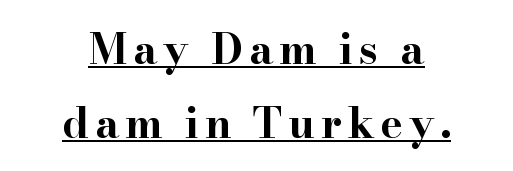
The setting favours the middle, as headings and verse often do. Varying glyph widths throughout — classic text-font behaviour. Unlike a clean sans, this face finishes its strokes with serifs. Upright lettering throughout. A dark, heavy texture on the line: the type is bold. Somebody hit Ctrl+U on this one — the words are underlined.
